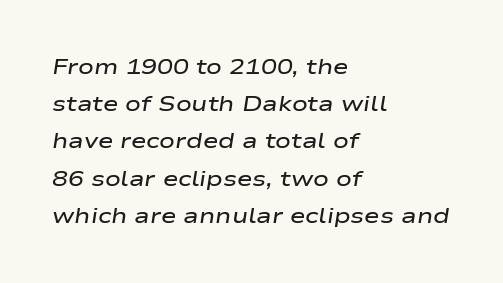
The image shows 21 px text type, italic (leaning right); set left-aligned, line spacing 1.77x, normal letter spacing, not underlined.
